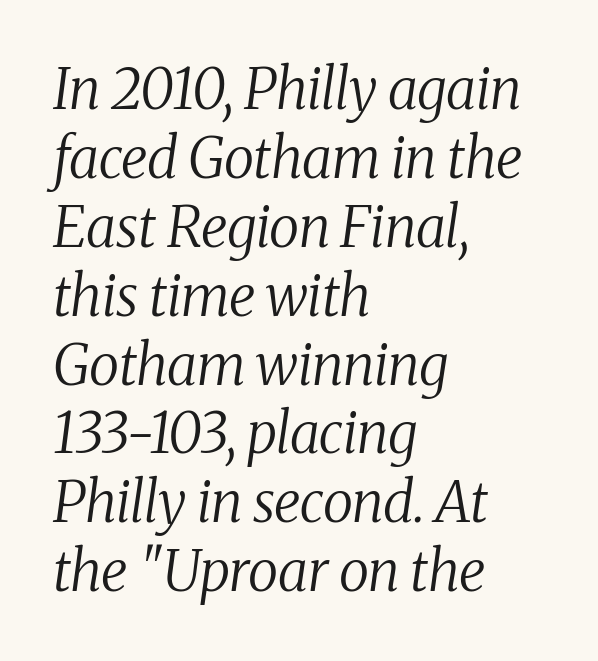
Q: Is the text bold? A: No.
Q: Is the text italic (slanted)? A: Yes, it leans right by about 8 degrees.
Q: Is the typeface a serif or a sans-serif typeface? A: Serif.
Q: Is the text underlined? A: No.
Q: How is the paragraph aligned? A: Left-aligned.
Q: Is the spacing between letters normal or unusually wide? A: Normal.
Q: Width (condensed, normal, or wide)? A: Normal.
Q: Stroke contrast? A: Medium.
Q: x-height? A: Medium.
Q: Monospaced? A: No.
